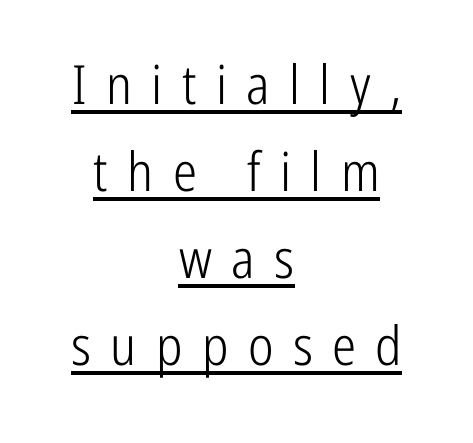
{"serif": "no", "italic": "no", "bold": "no", "weight": "light", "width": "condensed", "stroke_contrast": "low", "x_height": "medium", "monospaced": "no", "underline": "yes", "align": "center", "line_spacing": "normal", "line_spacing_ratio": 1.61, "letter_spacing": "wide", "letter_spacing_em": 0.36, "glyph_px": 54}
